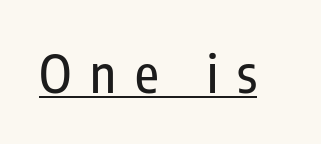
The image shows 52 px condensed sans-serif type, upright; set unusually wide letter spacing (+0.36 em), underlined; low stroke contrast and a medium x-height.
